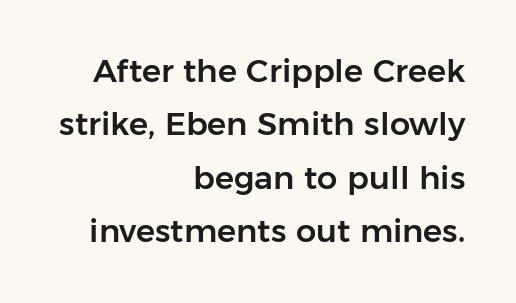
The image shows 32 px sans-serif type, upright; set right-aligned, normal line spacing (1.67x), normal letter spacing, not underlined; low stroke contrast and a medium x-height.
